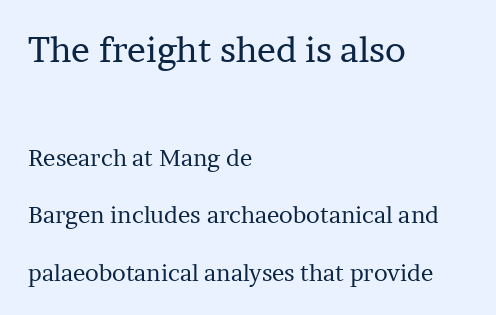
In terms of letterform style, serifs are clearly present. Notice the wide empty band between every row — that's loose leading. Does the copy run flush right? No — it runs flush left. The upper block of text is set noticeably larger than the block beneath it.
